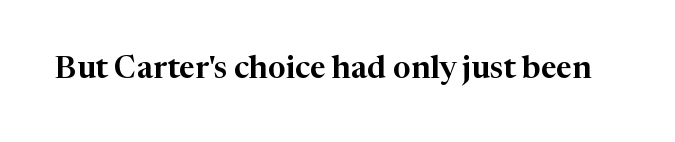
Q: Is the text italic (slanted)? A: No, it is upright.
Q: Is the typeface a serif or a sans-serif typeface? A: Serif.
Q: Is the text underlined? A: No.
Q: Is the spacing between letters normal or unusually wide? A: Normal.
Q: Width (condensed, normal, or wide)? A: Normal.
Q: Stroke contrast? A: High.
Q: x-height? A: Medium.
Q: Monospaced? A: No.
